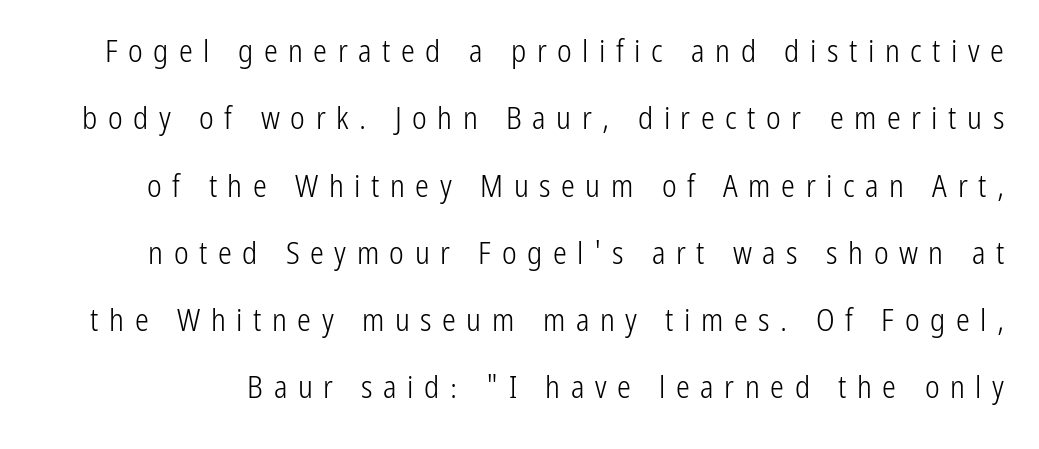
A light-to-regular cut is what we see here. The glyphs in this specimen are sans serif. The horizontal fit of the characters is loose and conspicuously gappy. The letters advance in unequal steps, a hallmark of proportional type. Is there any slant? The stems are plumb.
